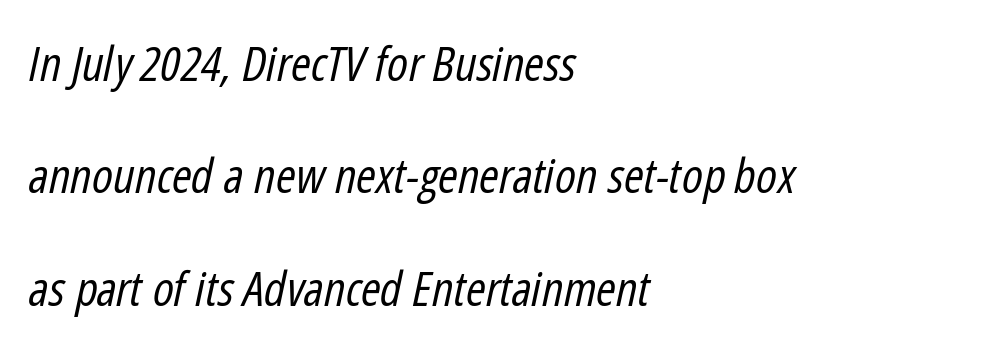
Q: Is the text bold? A: No.
Q: Is the text italic (slanted)? A: Yes, it leans right by about 12 degrees.
Q: Is the text underlined? A: No.
Q: How is the paragraph aligned? A: Left-aligned.
Q: Is the spacing between letters normal or unusually wide? A: Normal.
Q: Is the spacing between lines tight, normal or loose? A: Loose.
Q: Width (condensed, normal, or wide)? A: Condensed.
Q: Stroke contrast? A: Low.
Q: x-height? A: Medium.
Q: Monospaced? A: No.
